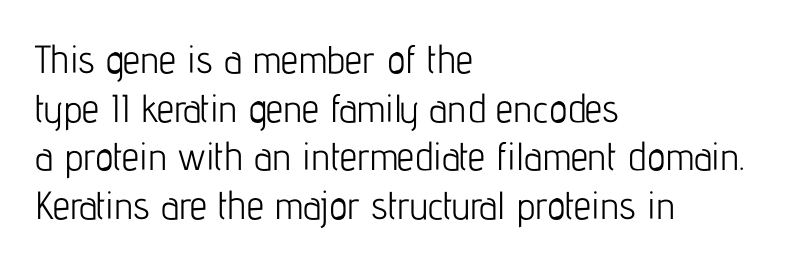
Q: Is the text bold? A: No.
Q: Is the text italic (slanted)? A: No, it is upright.
Q: Is the typeface a serif or a sans-serif typeface? A: Sans-serif.
Q: Is the text underlined? A: No.
Q: How is the paragraph aligned? A: Left-aligned.
Q: Is the spacing between letters normal or unusually wide? A: Normal.
Q: Is the spacing between lines tight, normal or loose? A: Normal.
Q: Width (condensed, normal, or wide)? A: Condensed.
Q: Stroke contrast? A: Low.
Q: x-height? A: Medium.
Q: Monospaced? A: No.
